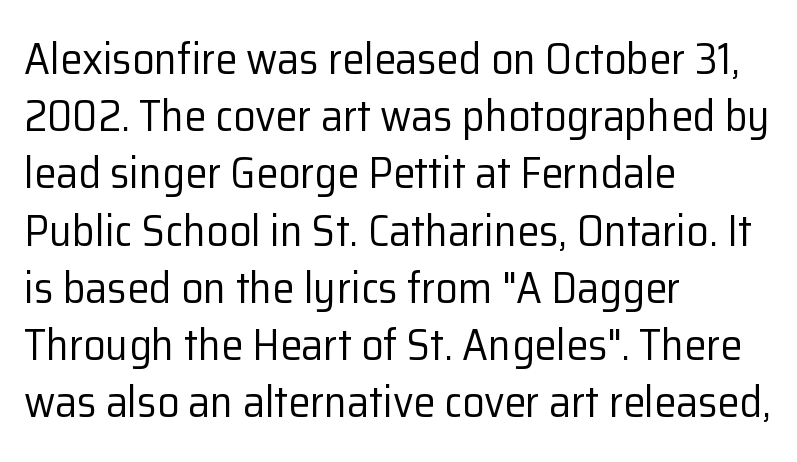
{"serif": "no", "italic": "no", "bold": "no", "weight": "regular", "width": "normal", "stroke_contrast": "low", "x_height": "medium", "monospaced": "no", "underline": "no", "align": "left", "line_spacing": "normal", "line_spacing_ratio": 1.3, "letter_spacing": "normal", "letter_spacing_em": 0.0, "glyph_px": 44}
